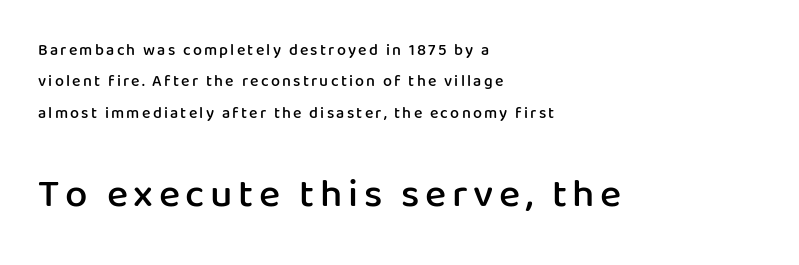
The image shows 40 px semibold sans-serif type, upright; set left-aligned, loose line spacing (1.96x), not underlined; the second (bottom) block is 2.5x larger; low stroke contrast and a medium x-height.
